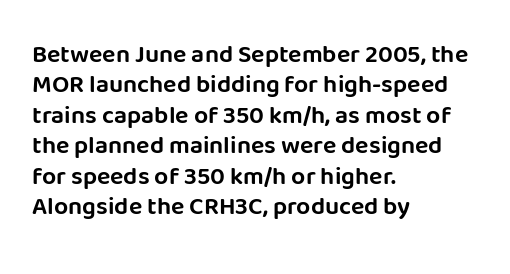
Q: Is the text italic (slanted)? A: No, it is upright.
Q: Is the text underlined? A: No.
Q: How is the paragraph aligned? A: Left-aligned.
Q: Is the spacing between letters normal or unusually wide? A: Normal.
